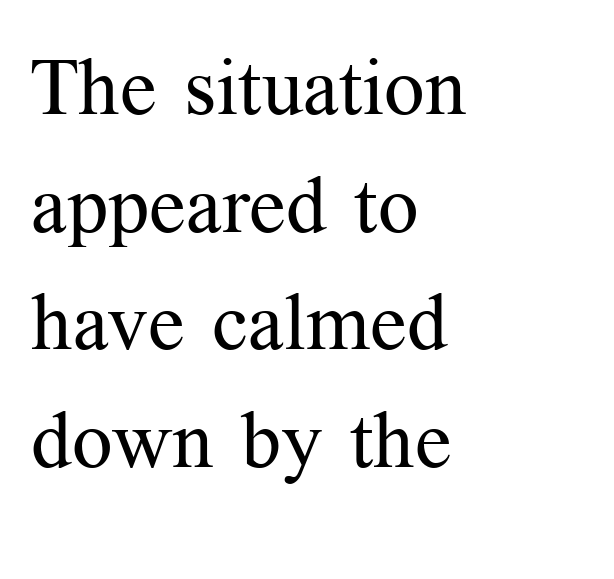
{"serif": "yes", "italic": "no", "bold": "no", "weight": "regular", "width": "normal", "stroke_contrast": "medium", "x_height": "medium", "monospaced": "no", "underline": "no", "align": "left", "line_spacing": "normal", "line_spacing_ratio": 1.47, "letter_spacing": "normal", "letter_spacing_em": 0.0, "glyph_px": 80}
